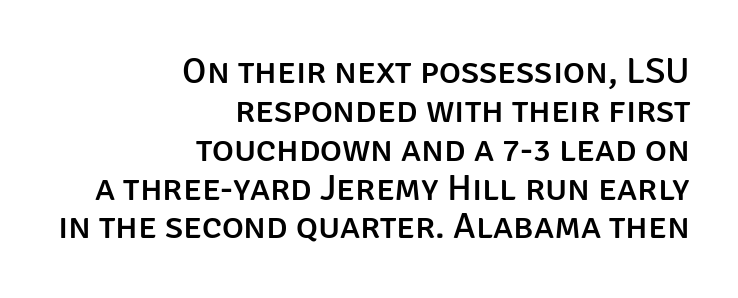
Q: Is the text italic (slanted)? A: No, it is upright.
Q: Is the typeface a serif or a sans-serif typeface? A: Sans-serif.
Q: Is the text underlined? A: No.
Q: How is the paragraph aligned? A: Right-aligned.
Q: Is the spacing between letters normal or unusually wide? A: Normal.
Q: Is the spacing between lines tight, normal or loose? A: Tight.
Q: Width (condensed, normal, or wide)? A: Normal.
Q: Stroke contrast? A: Low.
Q: x-height? A: Large.
Q: Monospaced? A: No.
